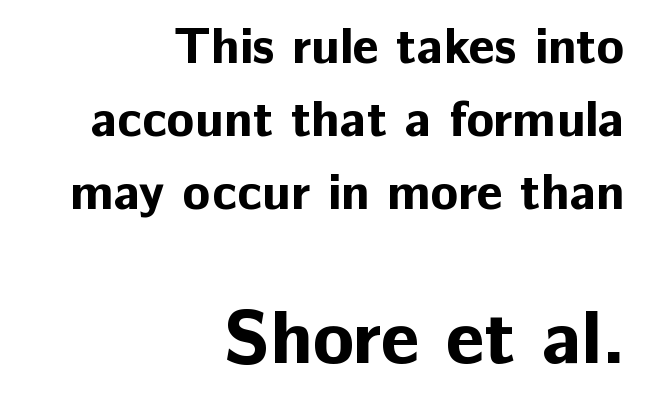
Q: Is the text bold? A: Yes.
Q: Is the text italic (slanted)? A: No, it is upright.
Q: Is the typeface a serif or a sans-serif typeface? A: Sans-serif.
Q: Is the text underlined? A: No.
Q: How is the paragraph aligned? A: Right-aligned.
Q: Is the spacing between letters normal or unusually wide? A: Normal.
Q: Is the spacing between lines tight, normal or loose? A: Normal.
Q: Which block of text is set in a larger size, the first (top) or the second (bottom)? A: The second (bottom) one.
Q: Width (condensed, normal, or wide)? A: Normal.
Q: Stroke contrast? A: Low.
Q: x-height? A: Medium.
Q: Monospaced? A: No.
